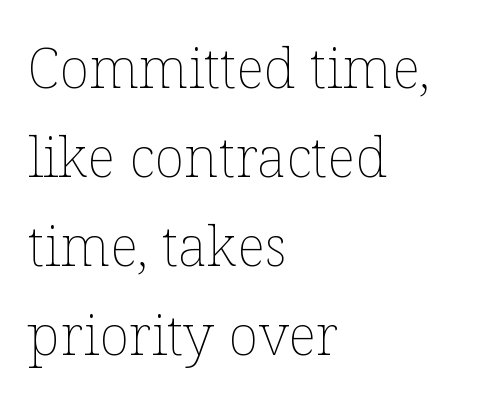
Q: Is the text bold? A: No.
Q: Is the text italic (slanted)? A: No, it is upright.
Q: Is the text underlined? A: No.
Q: How is the paragraph aligned? A: Left-aligned.
Q: Is the spacing between letters normal or unusually wide? A: Normal.
Q: Is the spacing between lines tight, normal or loose? A: Normal.
Q: Width (condensed, normal, or wide)? A: Normal.
Q: Stroke contrast? A: Low.
Q: x-height? A: Medium.
Q: Monospaced? A: No.
